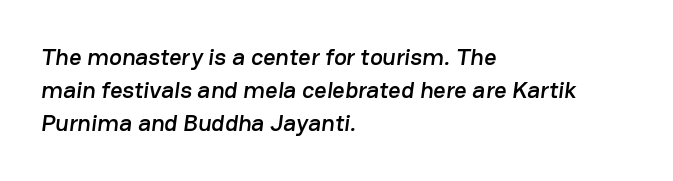
Q: Is the text underlined? A: No.
Q: How is the paragraph aligned? A: Left-aligned.
Q: Is the spacing between letters normal or unusually wide? A: Normal.
Q: Is the spacing between lines tight, normal or loose? A: Normal.
